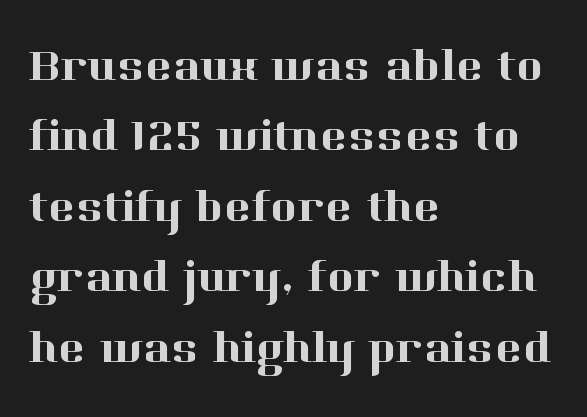
A typesetter would mark this as roman, not italic. Plain, unruled lines of type. One-word summary of the alignment: left. Note the varied advance widths — an 'i' is clearly narrower than an 'm'. Look at the tracking — it's just the regular setting, nothing added.
